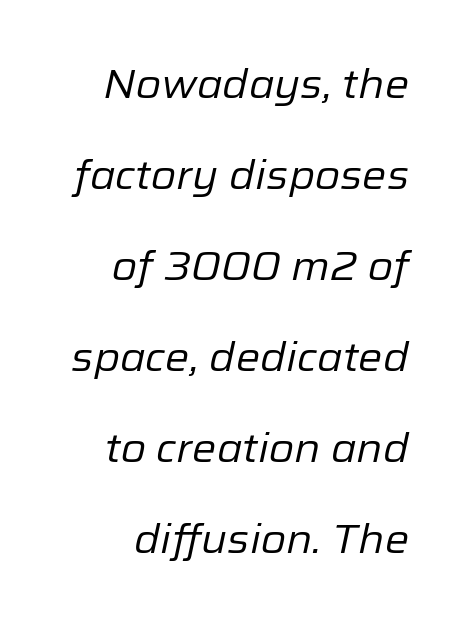
{"italic": "yes", "lean": "right", "slant_degrees": 12, "bold": "no", "weight": "regular", "width": "normal", "stroke_contrast": "low", "x_height": "medium", "monospaced": "no", "underline": "no", "align": "right", "line_spacing": "loose", "line_spacing_ratio": 2.22, "letter_spacing": "normal", "letter_spacing_em": 0.0, "glyph_px": 41}
